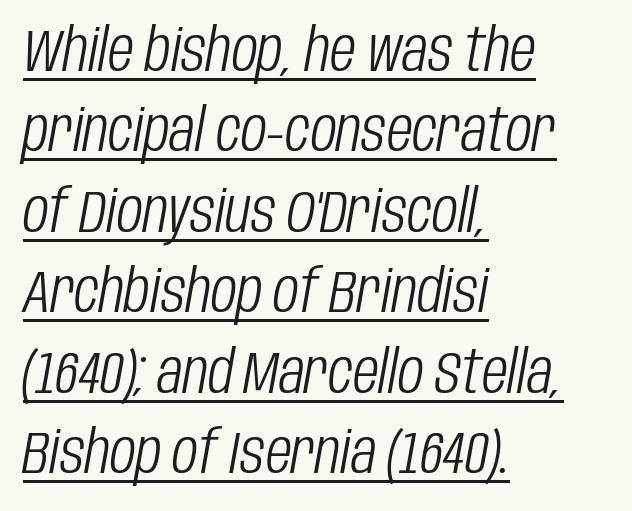
Alignment: flush left. The axis of the letterforms is tilted away from vertical. The face used here is rendered with its standard letterfit. The rendering uses a moderate line-height, typical for paragraphs.
